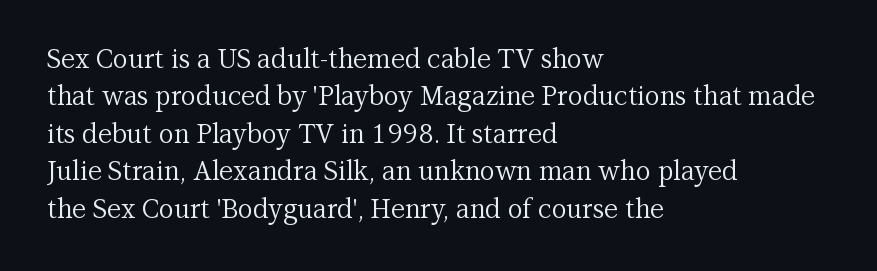
The image shows 26 px text type, upright; set left-aligned, normal line spacing (1.44x), normal letter spacing, not underlined.
